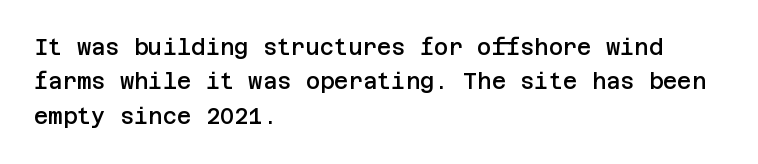
The lines in this sample share a left origin and differ only in where they stop. Firm but not heavy-handed strokes: this text is semibold. A typesetter would call this leading conventional body-copy spacing. Decoration check: the copy has no underline. There is no visible air inserted between adjacent glyphs. Ordinary non-slanted type is in use.
